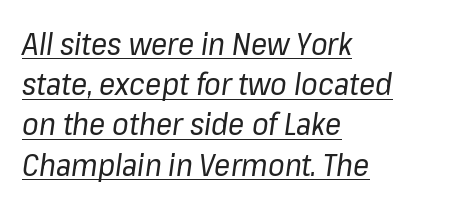
Typeset ragged right — the left edge is the straight one. This is oblique type, the kind used for emphasis or titles. These characters rest on top of a visible drawn line. Glyph-to-glyph distance matches everyday printed text. Quick note: interline space is typical.
